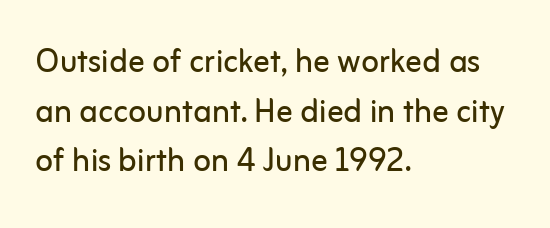
Tall strokes in this sample are plumb rather than angled. Are there feet on the stems? There aren't — it's a sans. The strokes are not fattened; the text isn't bold. The strip under each line holds only bare page. Observe the ordinary spacing: letters are neighbours, not strangers. The face used here is proportionally spaced, like ordinary book or web type.
